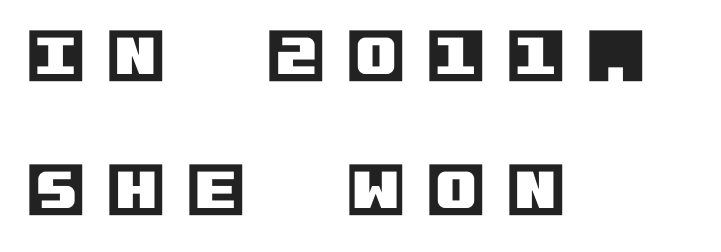
{"italic": "no", "width": "normal", "x_height": "large", "underline": "no", "align": "left", "line_spacing": "loose", "line_spacing_ratio": 2.27, "letter_spacing": "wide", "letter_spacing_em": 0.38, "glyph_px": 59}
